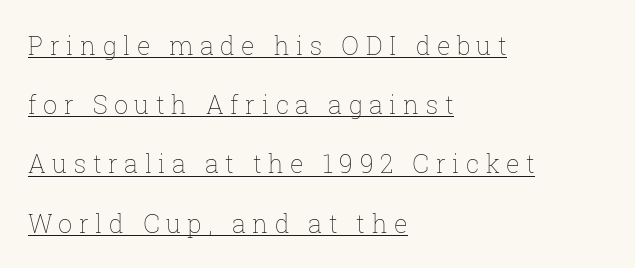
The face used here appears with an underline applied. The characters are drawn with everyday or finer stroke widths. The setting favours the left margin, as ordinary paragraphs usually do. This is roman type, the default non-slanted kind.
